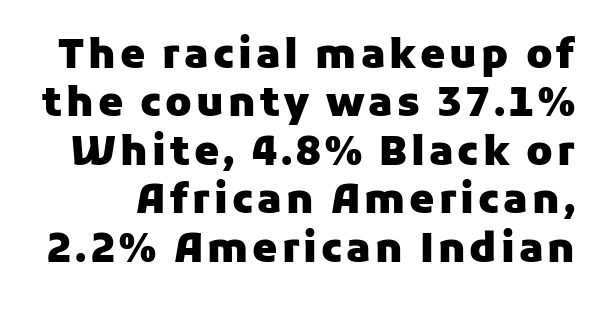
Q: Is the text bold? A: Yes.
Q: Is the text italic (slanted)? A: No, it is upright.
Q: Is the typeface a serif or a sans-serif typeface? A: Sans-serif.
Q: Is the text underlined? A: No.
Q: Width (condensed, normal, or wide)? A: Normal.
Q: Stroke contrast? A: Low.
Q: x-height? A: Medium.
Q: Monospaced? A: No.
